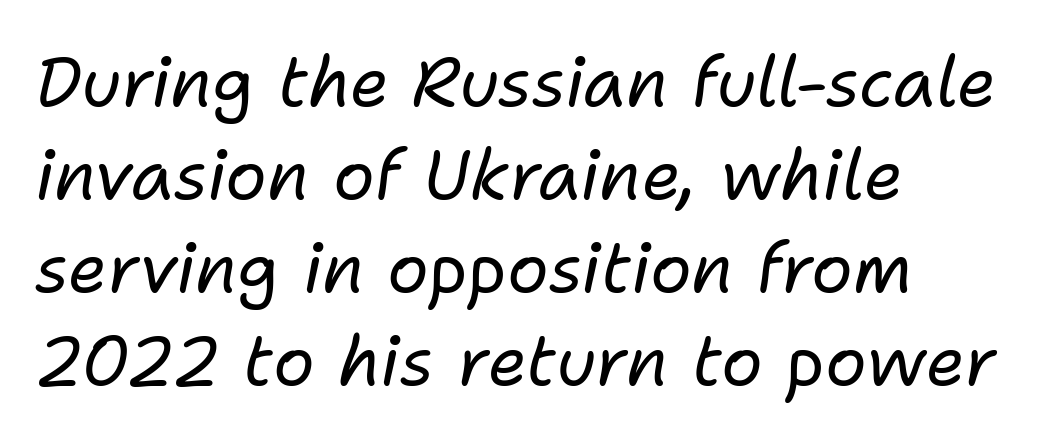
The image shows 69 px regular-weight type, italic (leaning right); set left-aligned, normal line spacing (1.35x), normal letter spacing, not underlined; low stroke contrast and a medium x-height.
